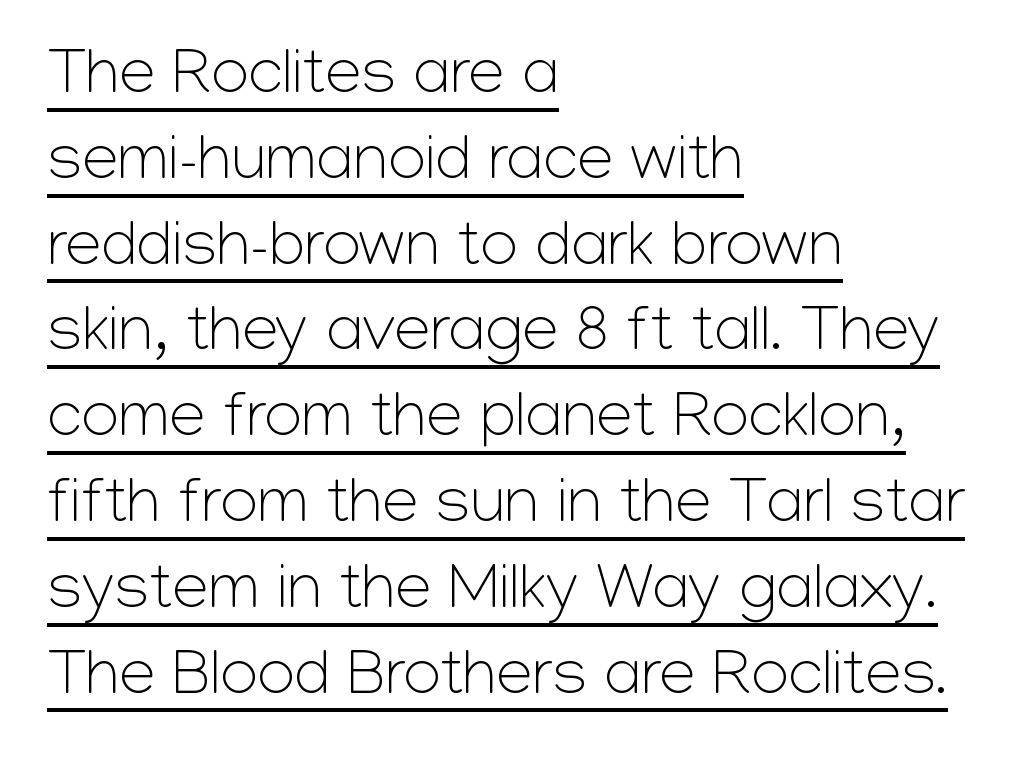
{"serif": "no", "italic": "no", "bold": "no", "weight": "light", "width": "normal", "stroke_contrast": "low", "x_height": "medium", "monospaced": "no", "underline": "yes", "align": "left", "line_spacing": "normal", "line_spacing_ratio": 1.32, "letter_spacing": "normal", "letter_spacing_em": 0.0, "glyph_px": 65}
